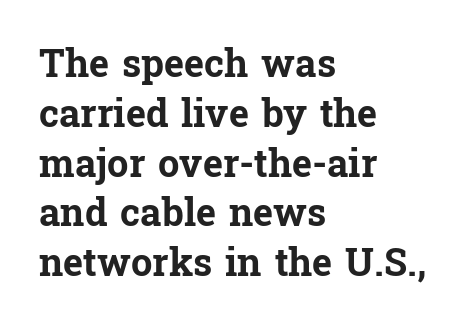
These lines keep a tight, regular rhythm from letter to letter. Horizontal bands of white between lines are of average thickness. Examine the stroke ends and you'll spot serifs. The space beneath each line is pristine and unruled. If you drew a line through each stem, it would be perfectly vertical. Summary of weight: heavy, a full bold.
